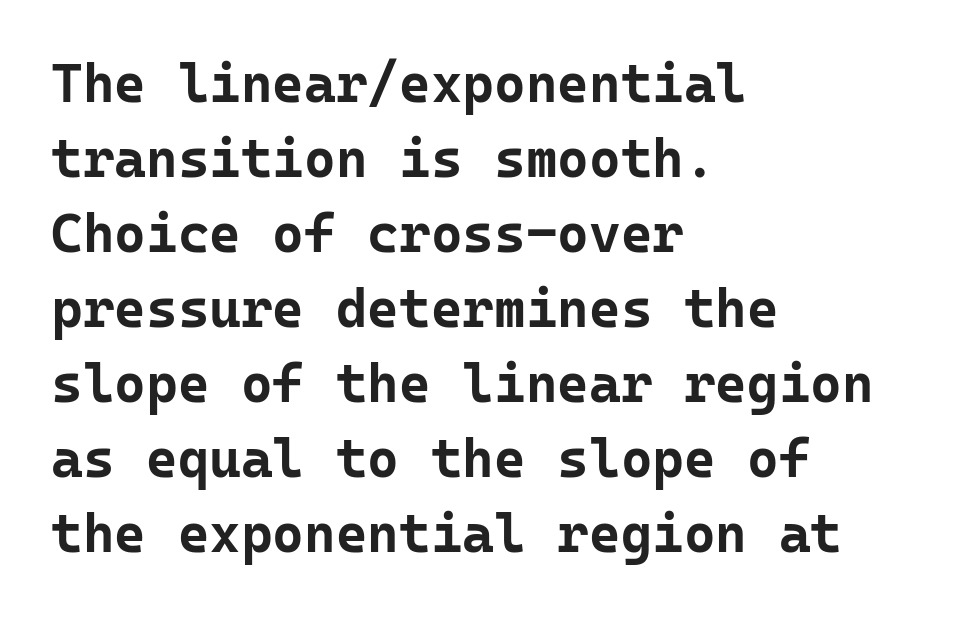
The image shows 54 px bold sans-serif type, upright, monospaced; set left-aligned, normal line spacing (1.39x), normal letter spacing, not underlined; low stroke contrast and a medium x-height.
